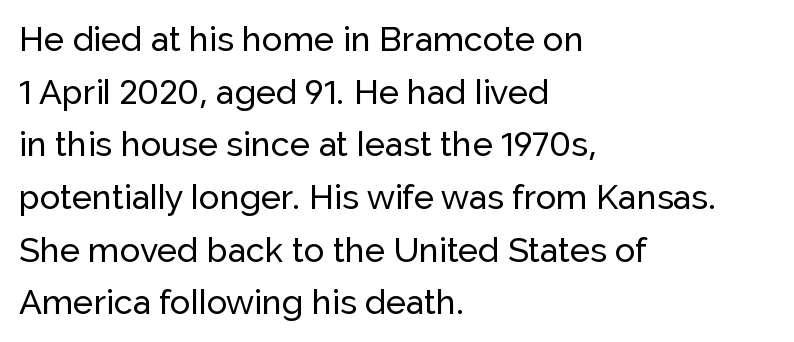
{"serif": "no", "italic": "no", "width": "normal", "stroke_contrast": "low", "x_height": "medium", "monospaced": "no", "underline": "no", "align": "left", "line_spacing": "normal", "line_spacing_ratio": 1.55, "letter_spacing": "normal", "letter_spacing_em": 0.0, "glyph_px": 34}
